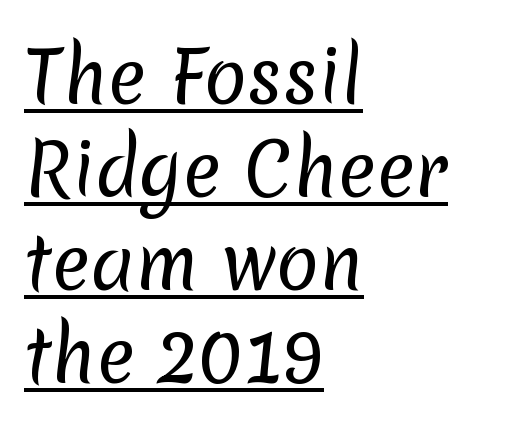
{"serif": "no", "bold": "no", "weight": "regular", "width": "normal", "stroke_contrast": "low", "x_height": "medium", "monospaced": "no", "underline": "yes", "align": "left", "line_spacing": "normal", "line_spacing_ratio": 1.31, "letter_spacing": "normal", "letter_spacing_em": 0.0, "glyph_px": 71}
